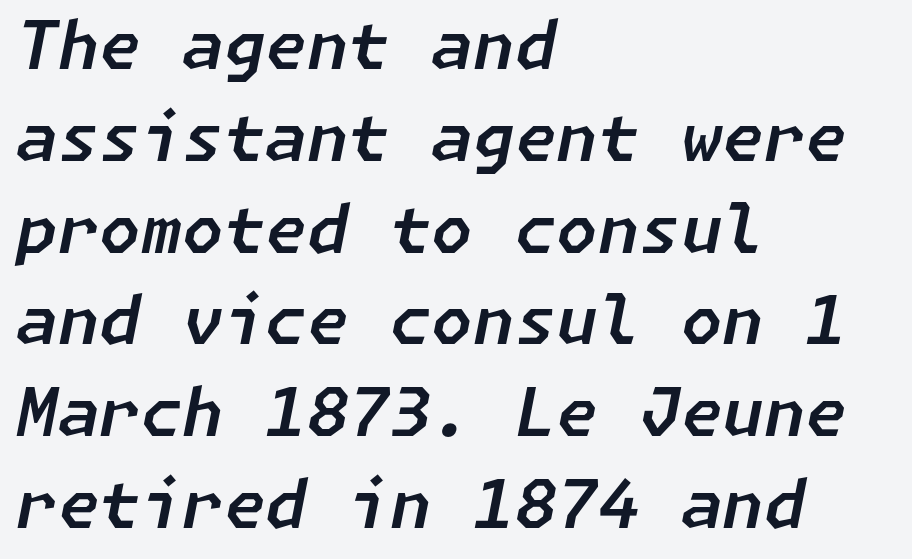
Q: Is the text italic (slanted)? A: Yes, it leans right by about 11 degrees.
Q: Is the text underlined? A: No.
Q: How is the paragraph aligned? A: Left-aligned.
Q: Is the spacing between letters normal or unusually wide? A: Normal.
Q: Is the spacing between lines tight, normal or loose? A: Normal.
Q: Width (condensed, normal, or wide)? A: Normal.
Q: Stroke contrast? A: Low.
Q: x-height? A: Medium.
